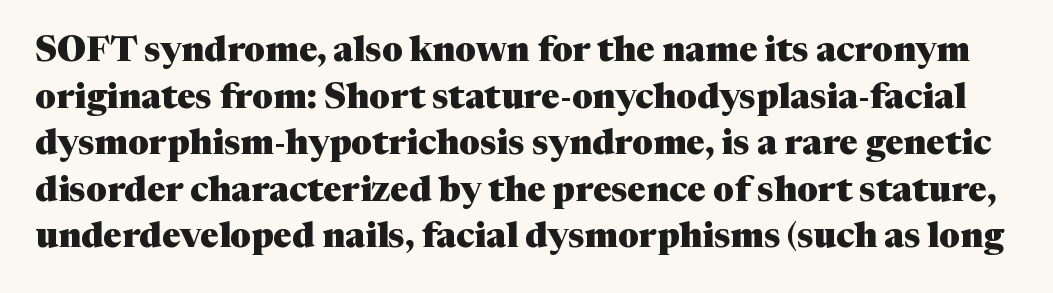
Q: Is the text bold? A: Yes.
Q: Is the text italic (slanted)? A: No, it is upright.
Q: Is the typeface a serif or a sans-serif typeface? A: Serif.
Q: Is the text underlined? A: No.
Q: Is the spacing between letters normal or unusually wide? A: Normal.
Q: Is the spacing between lines tight, normal or loose? A: Normal.
Q: Width (condensed, normal, or wide)? A: Normal.
Q: Stroke contrast? A: Medium.
Q: x-height? A: Medium.
Q: Monospaced? A: No.
